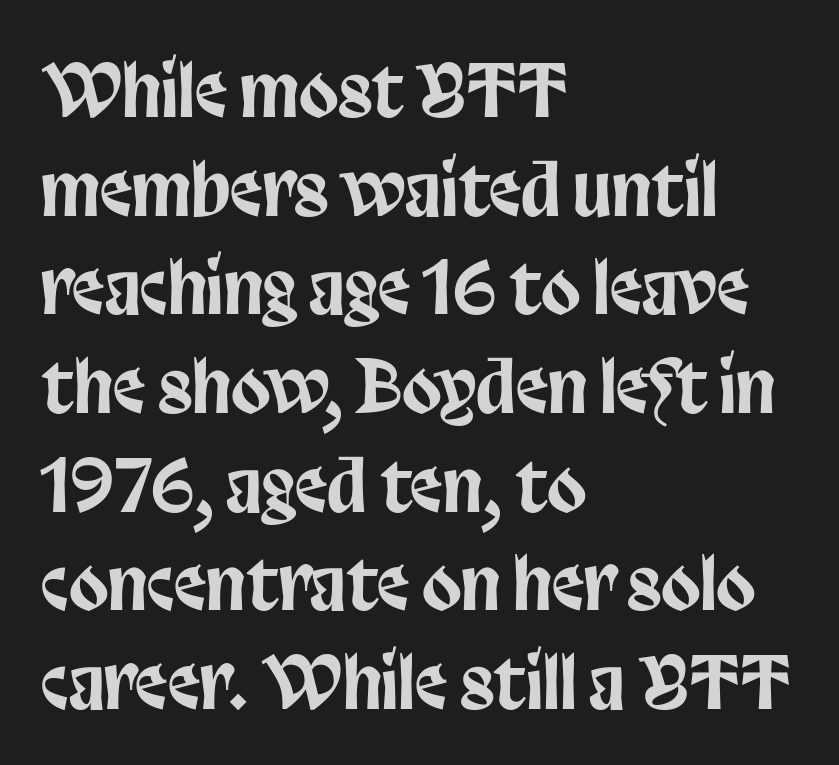
The image shows 72 px condensed sans-serif type, upright; set left-aligned, normal line spacing (1.37x), normal letter spacing, not underlined; low stroke contrast and a large x-height.
